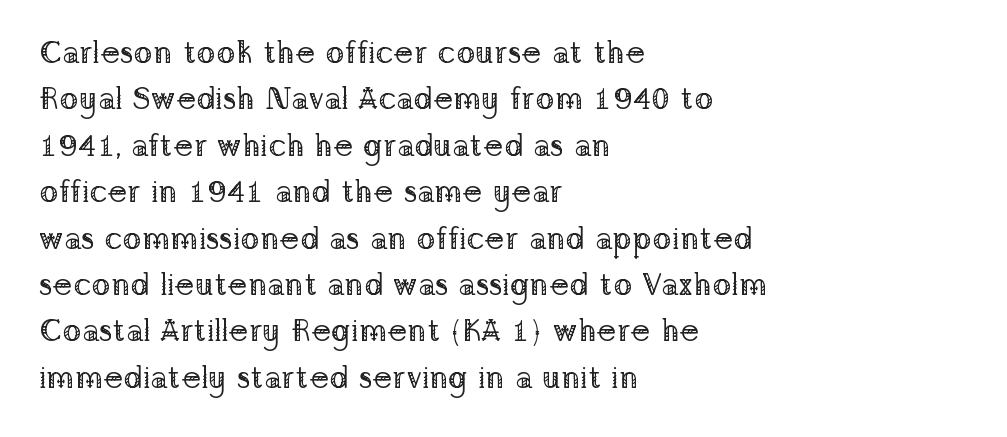
Q: Is the text bold? A: No.
Q: Is the text italic (slanted)? A: No, it is upright.
Q: Is the typeface a serif or a sans-serif typeface? A: Serif.
Q: Is the text underlined? A: No.
Q: How is the paragraph aligned? A: Left-aligned.
Q: Is the spacing between letters normal or unusually wide? A: Normal.
Q: Is the spacing between lines tight, normal or loose? A: Normal.
Q: Width (condensed, normal, or wide)? A: Normal.
Q: Stroke contrast? A: Low.
Q: x-height? A: Medium.
Q: Monospaced? A: No.
